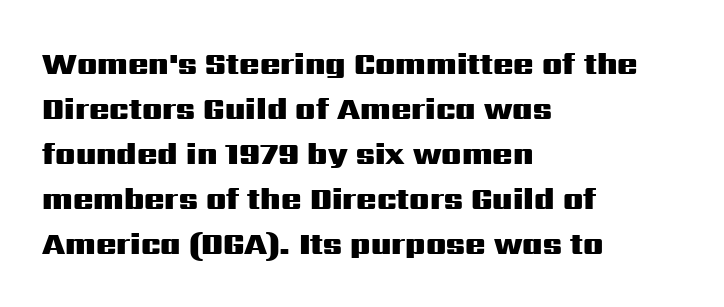
The image shows 30 px heavy, wide sans-serif type, upright; set left-aligned, normal line spacing (1.5x), normal letter spacing, not underlined; medium stroke contrast and a medium x-height.
